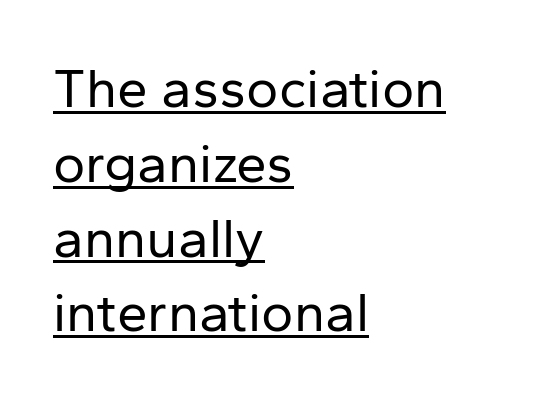
The rendering keeps characters at their native spacing. The weight tops out at a normal text grade. No feet cap the strokes, marking this as sans-serif type. Spacing verdict: proportional, widths tailored to each character.
